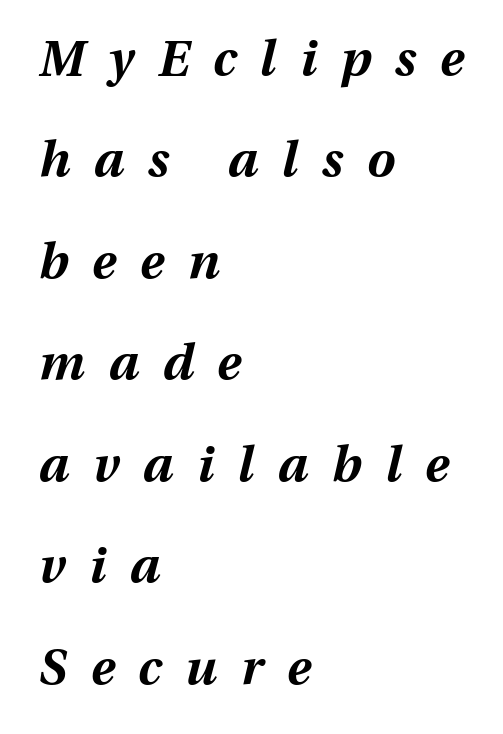
Q: Is the text bold? A: Yes.
Q: Is the text italic (slanted)? A: Yes, it leans right by about 13 degrees.
Q: Is the text underlined? A: No.
Q: How is the paragraph aligned? A: Left-aligned.
Q: Is the spacing between letters normal or unusually wide? A: Unusually wide.
Q: Is the spacing between lines tight, normal or loose? A: Loose.
Q: Width (condensed, normal, or wide)? A: Normal.
Q: Stroke contrast? A: Medium.
Q: x-height? A: Medium.
Q: Monospaced? A: No.
